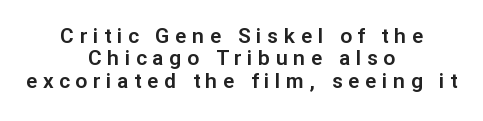
Each word looks stretched out because of the extra space between its letters. A typesetter would mark this as roman, not italic. Compared with typical paragraphs, the rows here are closer together. In CSS terms this would be text-align: center.
